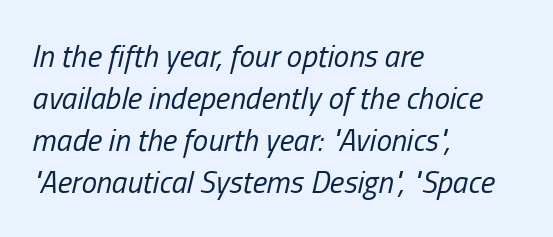
{"italic": "yes", "lean": "right", "slant_degrees": 13, "bold": "no", "weight": "regular", "width": "condensed", "stroke_contrast": "low", "x_height": "medium", "monospaced": "no", "underline": "no", "align": "left", "line_spacing": "normal", "line_spacing_ratio": 1.35, "letter_spacing": "normal", "letter_spacing_em": 0.0, "glyph_px": 31}
